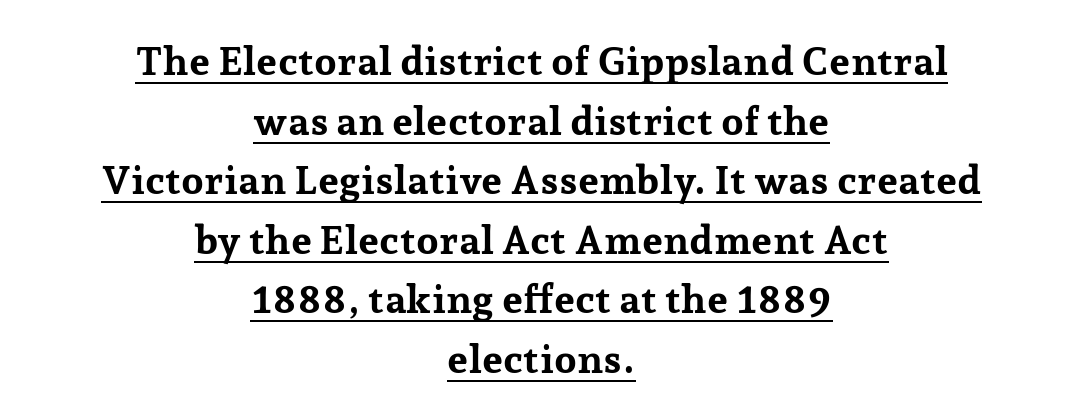
The leading is moderate, giving the passage an even texture. Weight: bold. What kind of face is this? One with serifs. Quick note: not italic, upright. These characters rest on top of a visible drawn line. The face used here is proportionally spaced, like ordinary book or web type.
